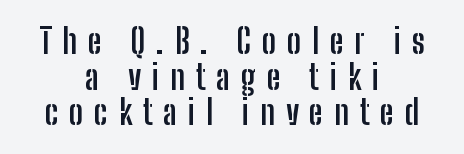
The image shows 34 px semibold, condensed sans-serif type, upright; set centered, tight line spacing (1.05x), unusually wide letter spacing (+0.32 em), not underlined; low stroke contrast and a medium x-height.
